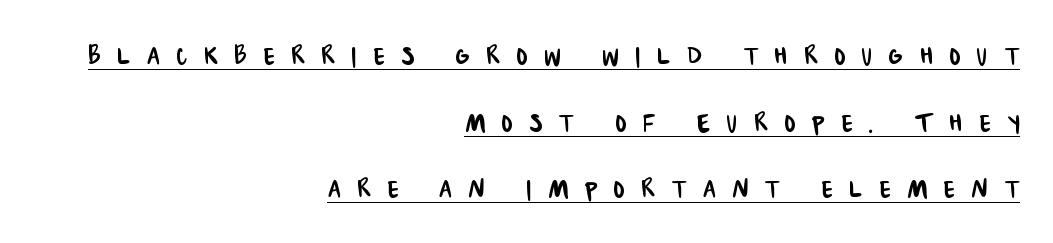
The text was rendered using a sans face with plain stroke endings. Each letter keeps its own natural width here, so spacing adapts to shape. The paragraph shown leans on its right margin. What decoration does the sample have? An underline. This sample trades compactness for vertical openness between lines.
